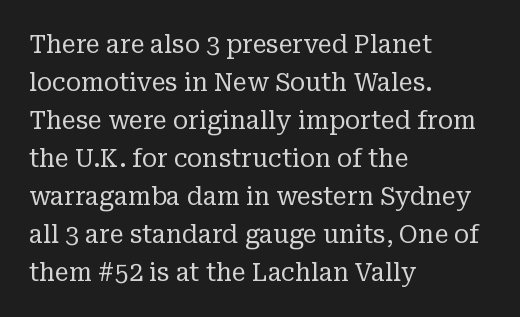
{"italic": "no", "bold": "no", "underline": "no", "align": "left", "line_spacing": "normal", "line_spacing_ratio": 1.52, "letter_spacing": "normal", "letter_spacing_em": 0.0, "glyph_px": 25}
